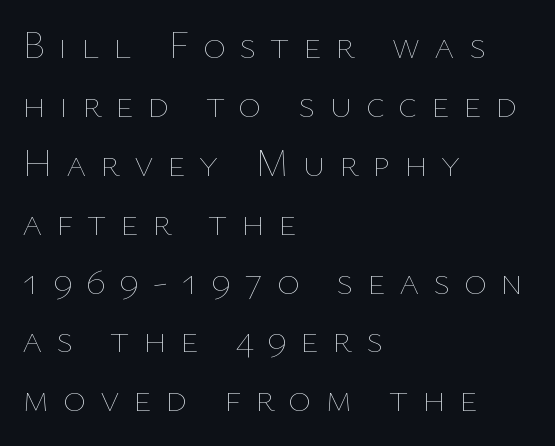
{"italic": "no", "bold": "no", "weight": "thin", "width": "normal", "stroke_contrast": "low", "x_height": "medium", "monospaced": "no", "underline": "no", "align": "left", "line_spacing": "normal", "line_spacing_ratio": 1.51, "letter_spacing": "wide", "letter_spacing_em": 0.35, "glyph_px": 39}
